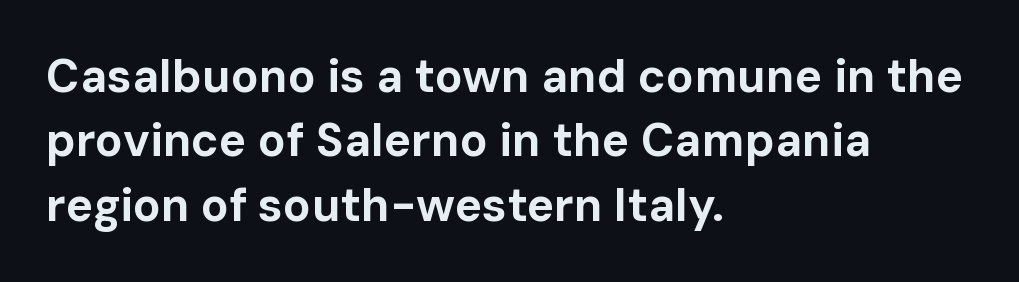
The image shows 46 px bold sans-serif type, upright; set left-aligned, normal line spacing (1.4x), normal letter spacing, not underlined; low stroke contrast and a medium x-height.
